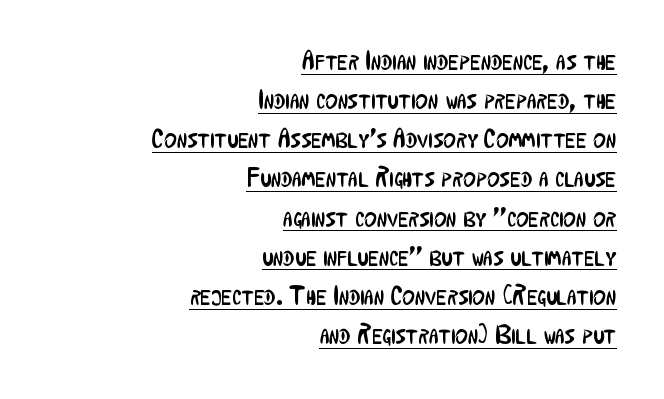
Teacher's note: observe the even right margin — that is flush-right alignment. Somebody hit Ctrl+U on this one — the words are underlined. Standard letterfit; no display-style spreading of the glyphs. Honestly, the row spacing looks completely unremarkable. The cut favours lightness, reaching ordinary text weight at its darkest. The letters stand upright; this is a roman face.
